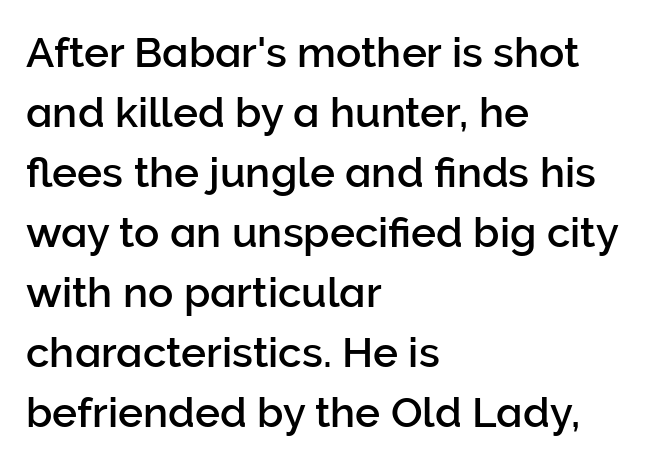
The image shows 42 px sans-serif type, upright; set left-aligned, normal line spacing (1.43x), normal letter spacing, not underlined; low stroke contrast and a medium x-height.
